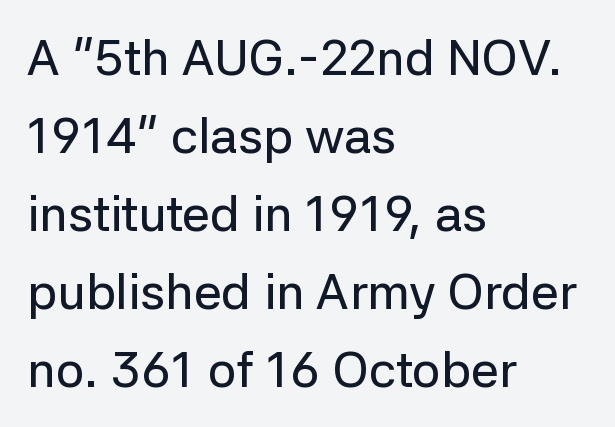
Notice how the passage keeps a crisp vertical edge on the left only. Classification — sans serif. Bare-footed words on every line. If you measured baseline to baseline, you'd find a middling distance. Varying glyph widths throughout — classic text-font behaviour. Tracking value appears to be zero — textbook default spacing.
